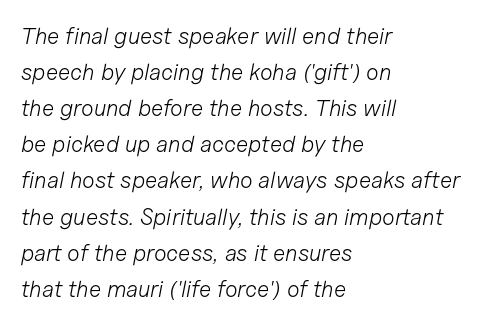
The image shows 23 px text type, italic (leaning right); set left-aligned, normal line spacing (1.57x), normal letter spacing, not underlined.
